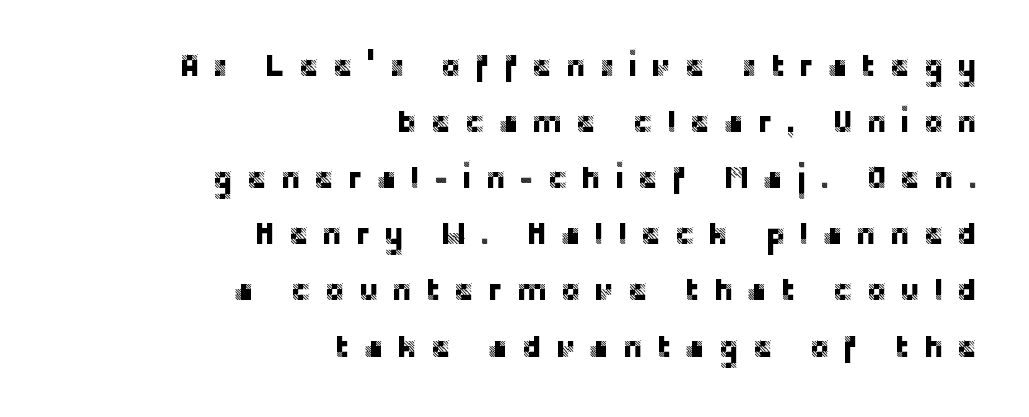
{"serif": "no", "italic": "no", "width": "normal", "stroke_contrast": "low", "x_height": "large", "monospaced": "no", "underline": "no", "align": "right", "line_spacing_ratio": 1.81, "letter_spacing": "wide", "letter_spacing_em": 0.42, "glyph_px": 31}
